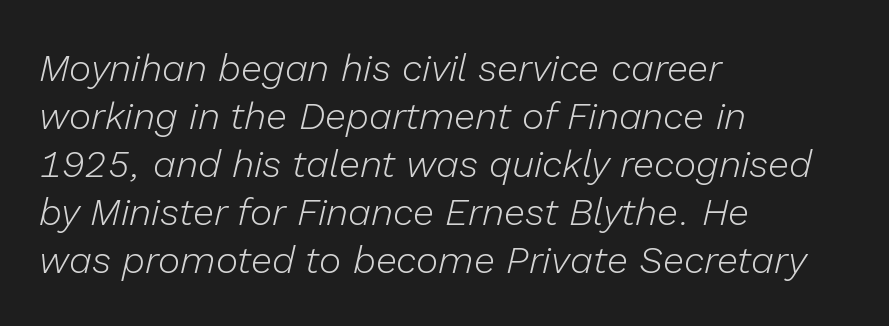
Q: Is the text bold? A: No.
Q: Is the text italic (slanted)? A: Yes, it leans right by about 13 degrees.
Q: Is the text underlined? A: No.
Q: How is the paragraph aligned? A: Left-aligned.
Q: Is the spacing between letters normal or unusually wide? A: Normal.
Q: Is the spacing between lines tight, normal or loose? A: Normal.
Q: Width (condensed, normal, or wide)? A: Normal.
Q: Stroke contrast? A: Low.
Q: x-height? A: Medium.
Q: Monospaced? A: No.
